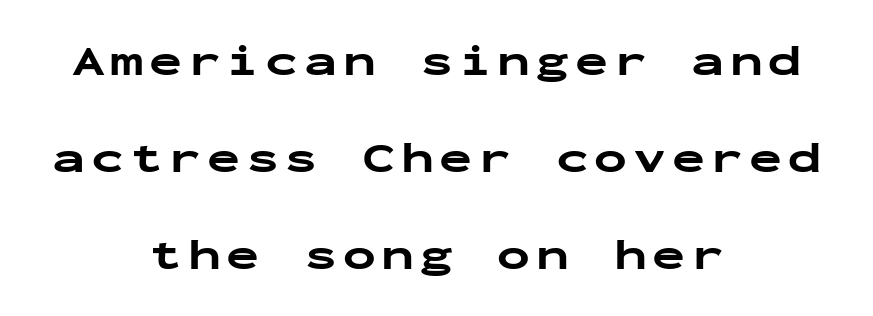
The image shows 44 px bold, wide sans-serif type, upright, monospaced; set centered, loose line spacing (2.21x), not underlined; low stroke contrast and a medium x-height.
